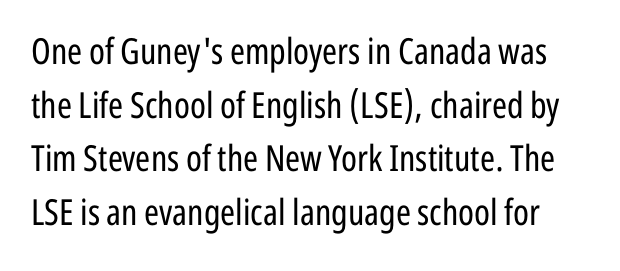
{"serif": "no", "italic": "no", "bold": "no", "weight": "regular", "width": "condensed", "stroke_contrast": "low", "x_height": "medium", "monospaced": "no", "underline": "no", "line_spacing": "normal", "line_spacing_ratio": 1.49, "letter_spacing": "normal", "letter_spacing_em": 0.0, "glyph_px": 36}
